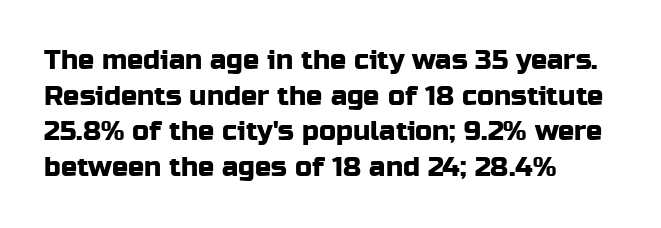
Line spacing here is normal. In terms of posture, this sample is upright. A bare baseline throughout the passage. Does the copy run flush right? No — it runs flush left. You could call the tracking neutral — neither tight nor loose.
